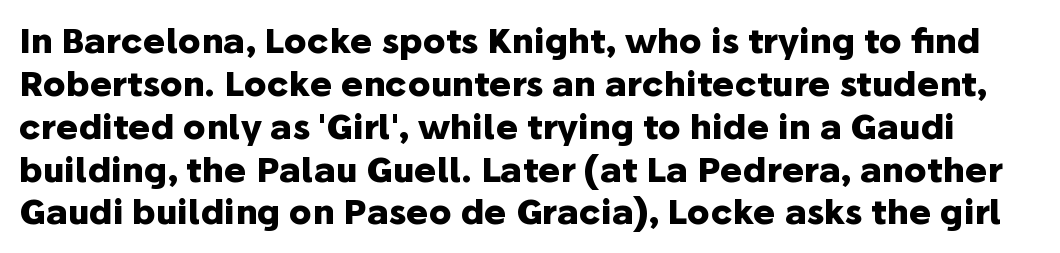
{"serif": "no", "italic": "no", "bold": "yes", "weight": "heavy", "width": "normal", "stroke_contrast": "low", "x_height": "medium", "monospaced": "no", "underline": "no", "line_spacing": "normal", "line_spacing_ratio": 1.26, "letter_spacing": "normal", "letter_spacing_em": 0.0, "glyph_px": 34}
